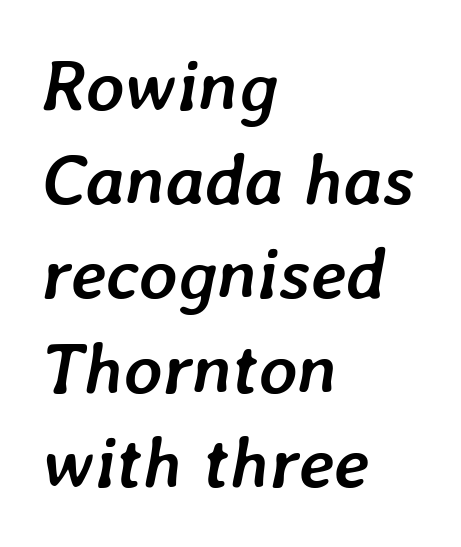
Q: Is the text bold? A: Yes.
Q: Is the text italic (slanted)? A: Yes, it leans right by about 7 degrees.
Q: Is the text underlined? A: No.
Q: How is the paragraph aligned? A: Left-aligned.
Q: Is the spacing between letters normal or unusually wide? A: Normal.
Q: Is the spacing between lines tight, normal or loose? A: Normal.
Q: Width (condensed, normal, or wide)? A: Normal.
Q: Stroke contrast? A: Low.
Q: x-height? A: Medium.
Q: Monospaced? A: No.
